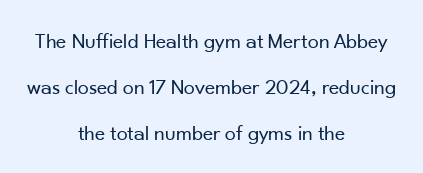
{"italic": "no", "bold": "no", "underline": "no", "align": "center", "line_spacing": "loose", "line_spacing_ratio": 2.08, "letter_spacing": "normal", "letter_spacing_em": 0.0, "glyph_px": 22}
